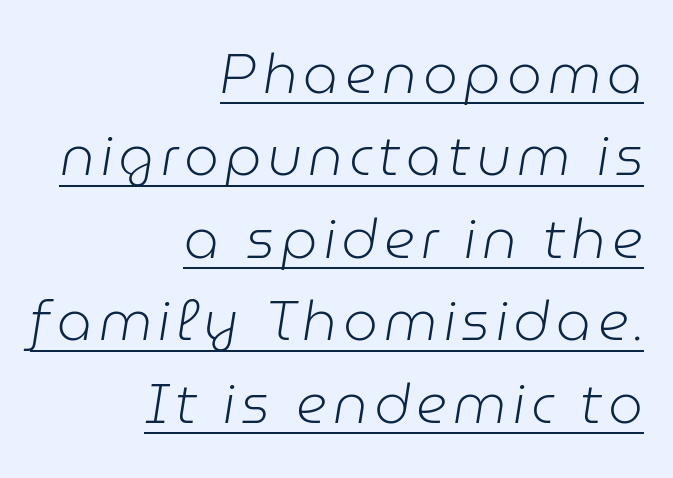
{"italic": "yes", "lean": "right", "slant_degrees": 9, "bold": "no", "weight": "light", "width": "normal", "stroke_contrast": "low", "x_height": "medium", "monospaced": "no", "underline": "yes", "align": "right", "line_spacing": "normal", "line_spacing_ratio": 1.5, "glyph_px": 55}
